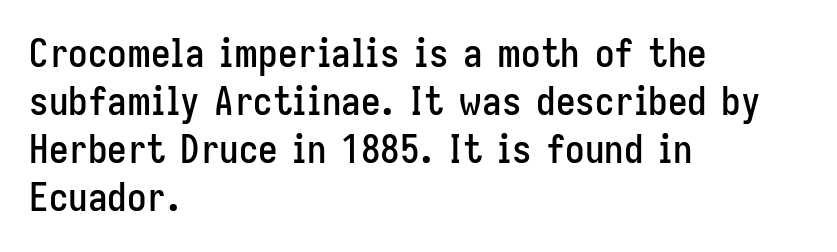
The image shows 39 px condensed sans-serif type, upright; set left-aligned, line spacing 1.23x, normal letter spacing, not underlined; low stroke contrast and a medium x-height.
